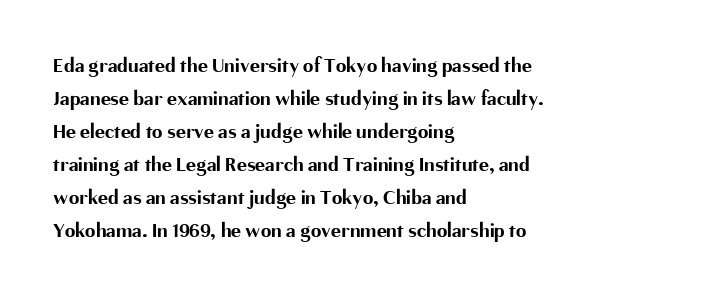
The sample has been set heavy, in full bold. Any mark beneath the type? The region is blank. The ragged edge is on the right, which tells us the setting is flush left. This sample uses plain, unmodified letter spacing. Posture: vertical. Does the leading feel generous? No, just average.
